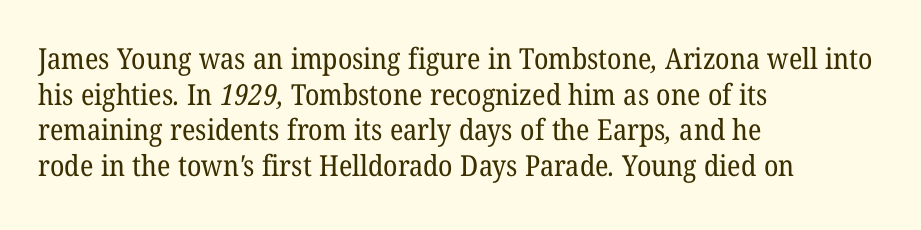
Proportional: the letters do not fall into vertical columns. This rendering leaves character spacing at its baseline value. Stroke thickness stays within the range of a standard reading face or lighter. One-word summary of the alignment: left. Any mark beneath the type? The region is blank.
